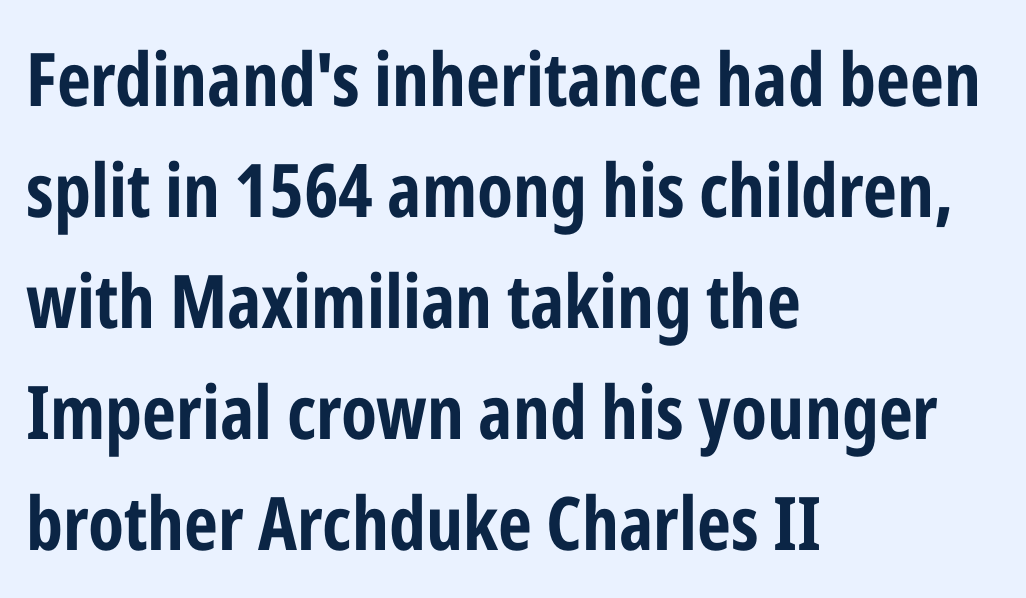
Q: Is the text bold? A: Yes.
Q: Is the text italic (slanted)? A: No, it is upright.
Q: Is the typeface a serif or a sans-serif typeface? A: Sans-serif.
Q: Is the text underlined? A: No.
Q: How is the paragraph aligned? A: Left-aligned.
Q: Is the spacing between letters normal or unusually wide? A: Normal.
Q: Is the spacing between lines tight, normal or loose? A: Normal.
Q: Width (condensed, normal, or wide)? A: Condensed.
Q: Stroke contrast? A: Low.
Q: x-height? A: Medium.
Q: Monospaced? A: No.
